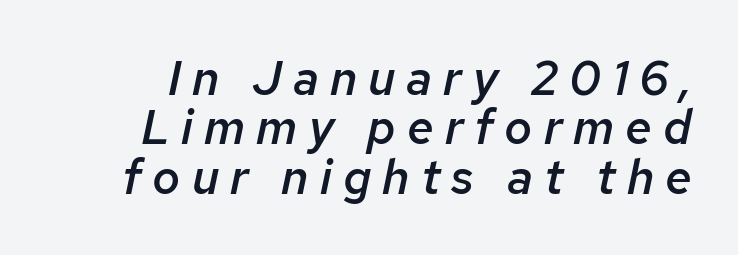
The image shows 48 px semibold type, italic (leaning right); set tight line spacing (1.03x), unusually wide letter spacing (+0.23 em), not underlined; low stroke contrast and a medium x-height.
